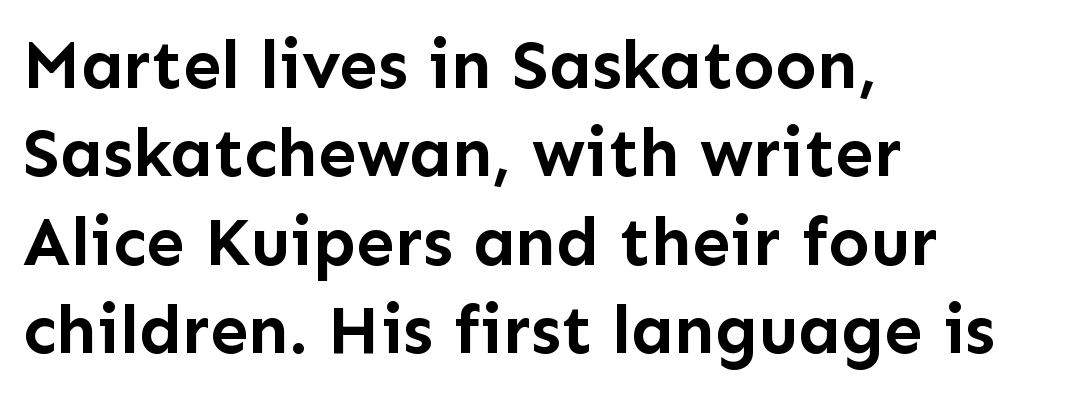
Check the space under the baseline: it is left empty. You'd pick this weight for a headline — it's a proper bold. Every character sits straight up, as roman type does. Typographically, this falls in the sans-serif category.
